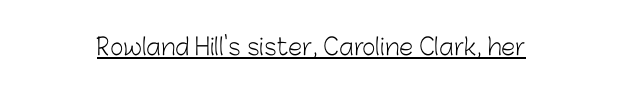
The image shows 23 px text type, upright; set normal letter spacing, underlined.
